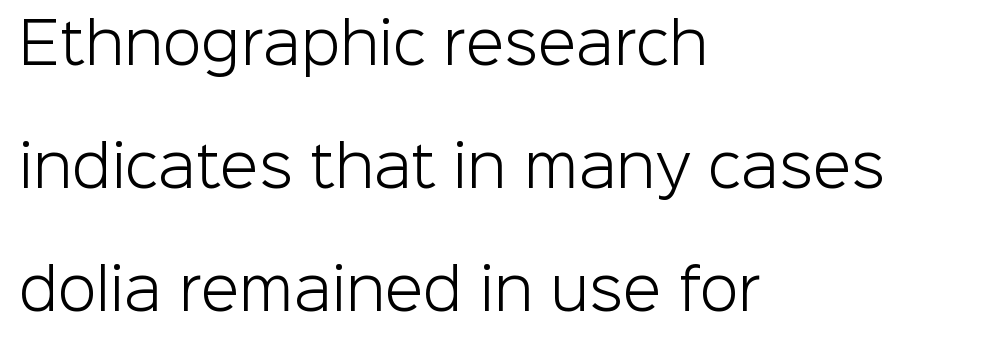
The image shows 56 px light sans-serif type, upright; set left-aligned, loose line spacing (2.2x), normal letter spacing, not underlined; low stroke contrast and a medium x-height.
